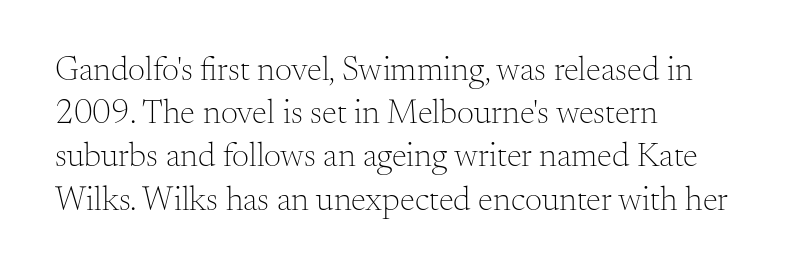
{"serif": "yes", "italic": "no", "bold": "no", "weight": "light", "width": "normal", "stroke_contrast": "medium", "x_height": "small", "monospaced": "no", "underline": "no", "align": "left", "line_spacing": "normal", "line_spacing_ratio": 1.27, "letter_spacing": "normal", "letter_spacing_em": 0.0, "glyph_px": 34}
